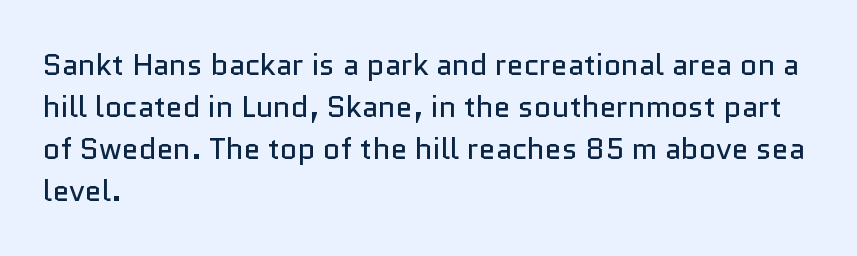
The image shows 30 px regular-weight sans-serif type, upright; set left-aligned, normal line spacing (1.4x), normal letter spacing, not underlined; low stroke contrast and a medium x-height.
